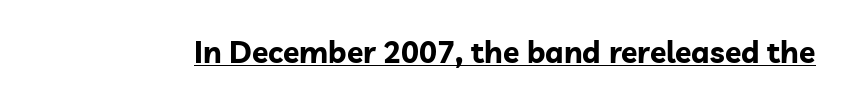
{"serif": "no", "italic": "no", "bold": "yes", "weight": "bold", "width": "normal", "stroke_contrast": "low", "x_height": "medium", "monospaced": "no", "underline": "yes", "letter_spacing": "normal", "letter_spacing_em": 0.0, "glyph_px": 30}
